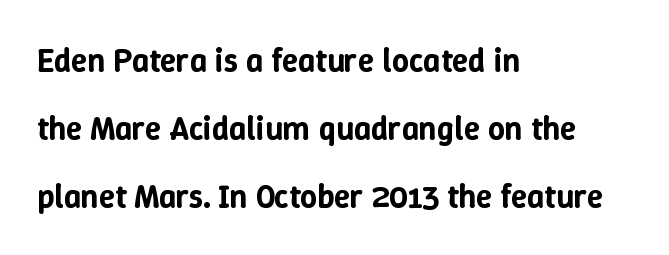
Q: Is the text italic (slanted)? A: No, it is upright.
Q: Is the text underlined? A: No.
Q: How is the paragraph aligned? A: Left-aligned.
Q: Is the spacing between letters normal or unusually wide? A: Normal.
Q: Is the spacing between lines tight, normal or loose? A: Loose.
Q: Width (condensed, normal, or wide)? A: Normal.
Q: Stroke contrast? A: Low.
Q: x-height? A: Medium.
Q: Monospaced? A: No.
